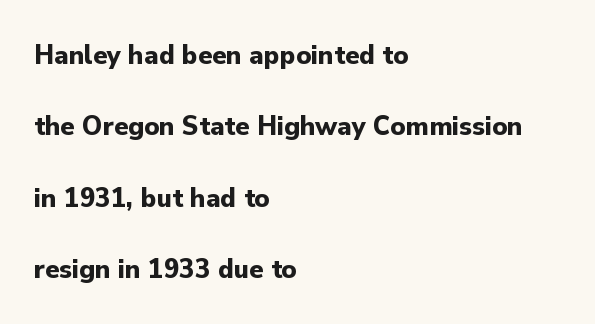
The image shows 29 px bold sans-serif type, upright; set left-aligned, loose line spacing (2.46x), normal letter spacing, not underlined; low stroke contrast and a small x-height.
